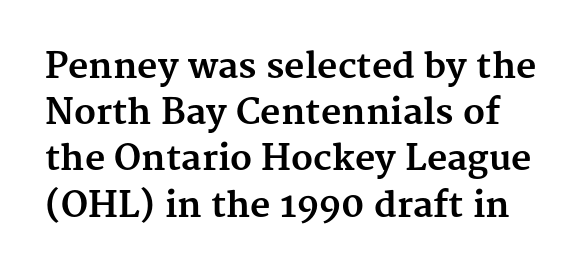
The image shows 35 px bold serif type, upright; set normal line spacing (1.32x), normal letter spacing, not underlined; medium stroke contrast and a medium x-height.
